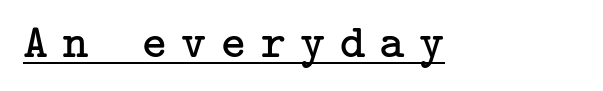
Is there any slant? The stems are plumb. The letters look calm and open, with moderate or lighter stems. The gaps between neighbouring characters are conspicuously large. Note: serifs present on the glyphs.
